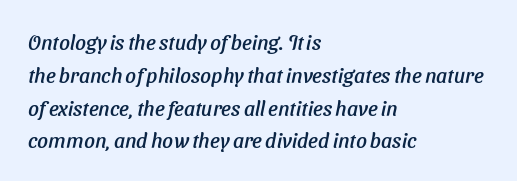
These lines keep a tight, regular rhythm from letter to letter. Vertically, the passage feels balanced, rows spaced as you'd expect. One-word summary of the alignment: left. Slant detected: the letters are inclined. Lines of text with bare space underneath.
